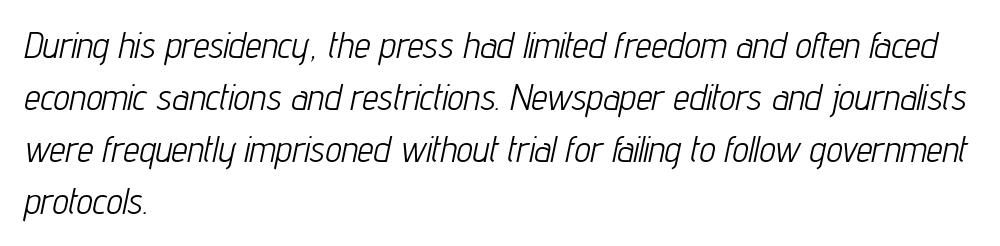
Q: Is the text bold? A: No.
Q: Is the text italic (slanted)? A: Yes, it leans right by about 12 degrees.
Q: Is the text underlined? A: No.
Q: How is the paragraph aligned? A: Left-aligned.
Q: Is the spacing between letters normal or unusually wide? A: Normal.
Q: Is the spacing between lines tight, normal or loose? A: Normal.
Q: Width (condensed, normal, or wide)? A: Condensed.
Q: Stroke contrast? A: Low.
Q: x-height? A: Medium.
Q: Monospaced? A: No.
